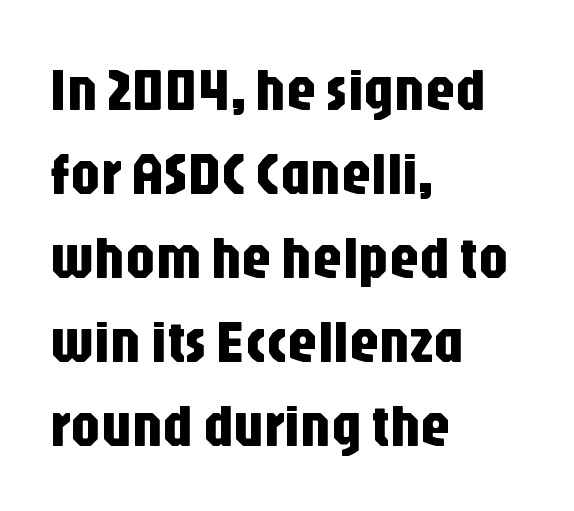
The image shows 60 px condensed sans-serif type, upright; set left-aligned, normal line spacing (1.4x), normal letter spacing, not underlined; low stroke contrast and a large x-height.
